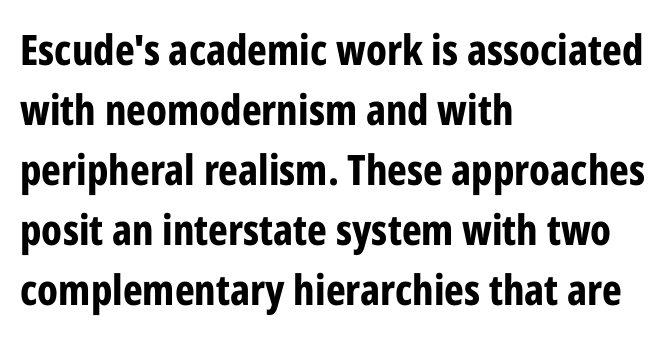
Q: Is the text bold? A: Yes.
Q: Is the text italic (slanted)? A: No, it is upright.
Q: Is the typeface a serif or a sans-serif typeface? A: Sans-serif.
Q: Is the text underlined? A: No.
Q: How is the paragraph aligned? A: Left-aligned.
Q: Is the spacing between letters normal or unusually wide? A: Normal.
Q: Is the spacing between lines tight, normal or loose? A: Normal.
Q: Width (condensed, normal, or wide)? A: Condensed.
Q: Stroke contrast? A: Low.
Q: x-height? A: Medium.
Q: Monospaced? A: No.
